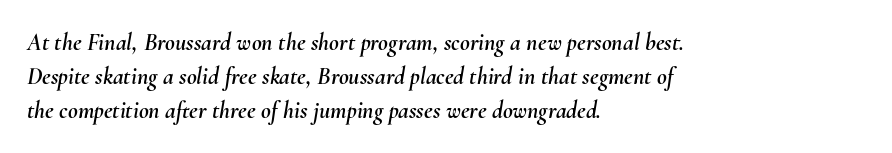
The paragraph shown leans on its left margin. The line texture is even and compact thanks to regular tracking. Plain, unruled lines of type. The lines sit at an ordinary, default distance from one another.
